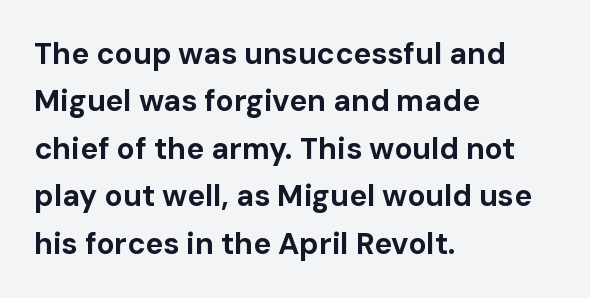
The image shows 30 px bold sans-serif type, upright; set left-aligned, normal line spacing (1.58x), normal letter spacing, not underlined; low stroke contrast and a medium x-height.
